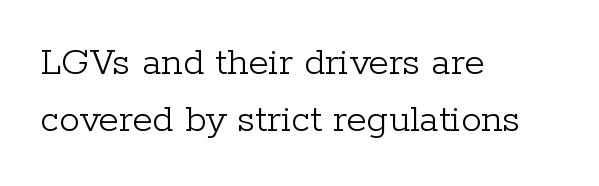
{"serif": "yes", "italic": "no", "bold": "no", "weight": "light", "width": "normal", "stroke_contrast": "low", "x_height": "medium", "monospaced": "no", "underline": "no", "align": "left", "line_spacing": "normal", "line_spacing_ratio": 1.4, "letter_spacing": "normal", "letter_spacing_em": 0.0, "glyph_px": 41}
